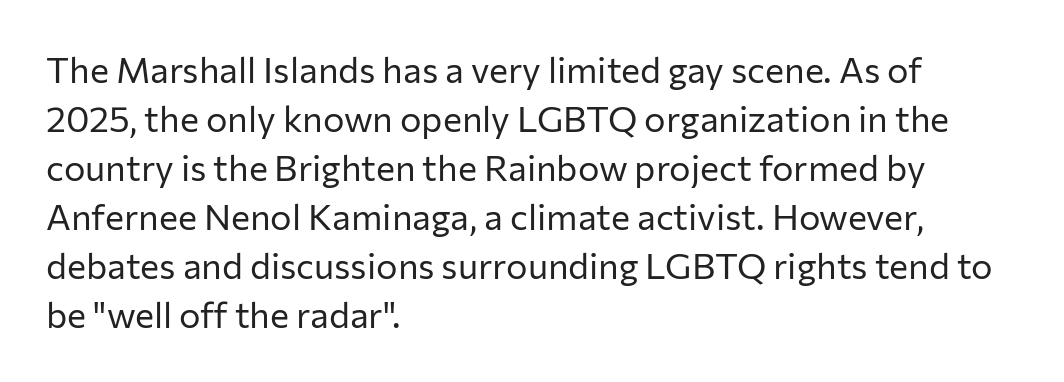
The lines sit at an ordinary, default distance from one another. The area under the type is left untouched. Visually the block forms a straight wall on the left and a jagged coastline on the right. Tracking here is standard; glyphs follow each other at the usual distance.
